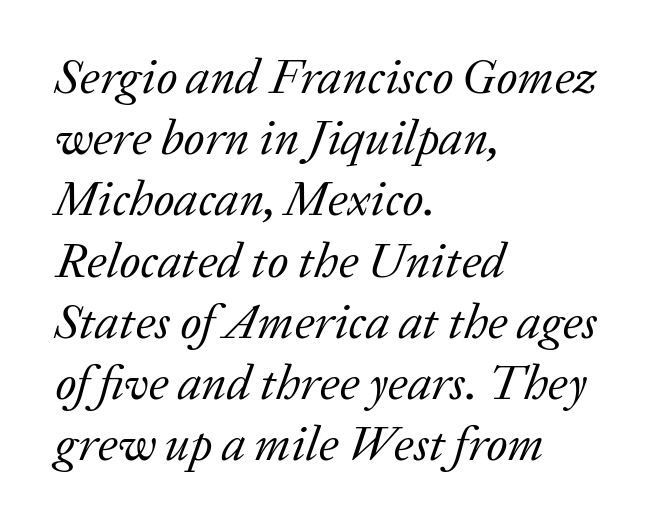
{"serif": "yes", "italic": "yes", "lean": "right", "slant_degrees": 20, "bold": "no", "weight": "regular", "width": "normal", "stroke_contrast": "low", "x_height": "medium", "monospaced": "no", "underline": "no", "align": "left", "line_spacing": "normal", "line_spacing_ratio": 1.25, "letter_spacing": "normal", "letter_spacing_em": 0.0, "glyph_px": 49}
